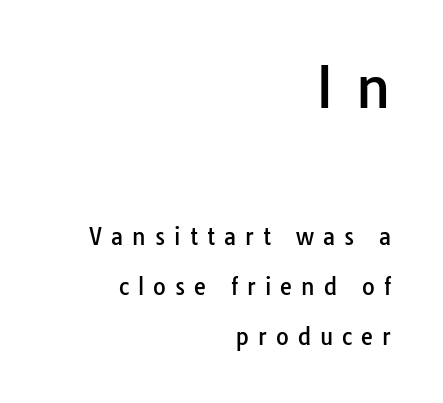
Large over small — that's the arrangement of the two blocks here. The space between consecutive lines is lavish. In CSS terms this would be text-align: right. Loose tracking; the words dissolve into strings of separated letters. Underline: absent.
